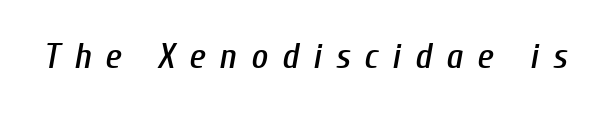
The image shows 36 px condensed type, italic (leaning right); set unusually wide letter spacing (+0.39 em), not underlined; low stroke contrast and a medium x-height.
